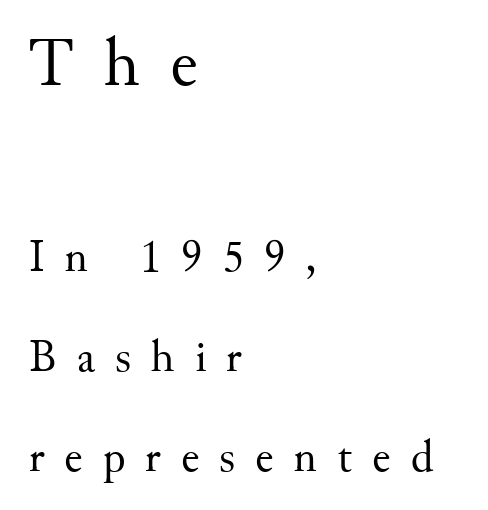
The image shows 69 px regular-weight serif type, upright; set left-aligned, loose line spacing (2.17x), unusually wide letter spacing (+0.43 em), not underlined; the first (top) block is 1.5x larger; medium stroke contrast and a small x-height.
